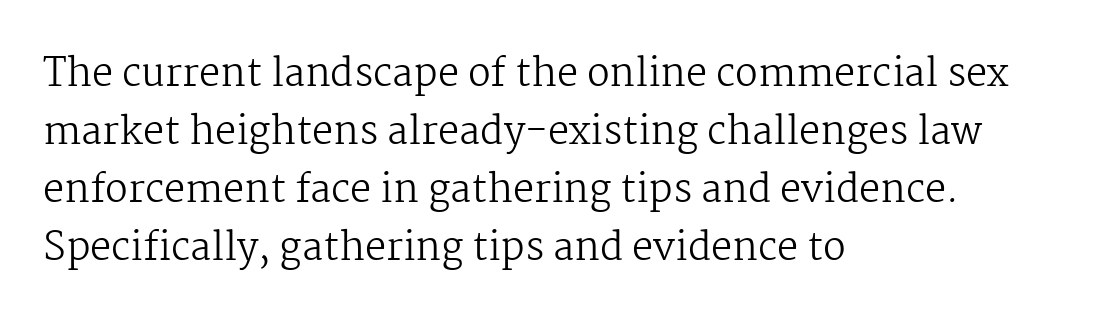
The image shows 38 px regular-weight serif type, upright; set left-aligned, normal line spacing (1.53x), normal letter spacing, not underlined; medium stroke contrast and a medium x-height.
